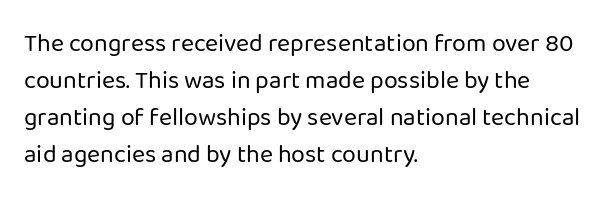
{"italic": "no", "bold": "no", "underline": "no", "align": "left", "line_spacing": "normal", "line_spacing_ratio": 1.48, "letter_spacing": "normal", "letter_spacing_em": 0.0, "glyph_px": 25}
